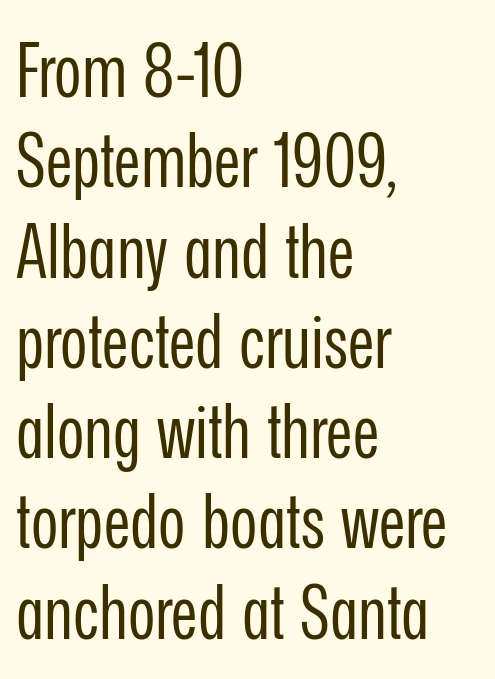
The image shows 74 px regular-weight, condensed sans-serif type, upright; set left-aligned, line spacing 1.22x, normal letter spacing, not underlined; low stroke contrast and a medium x-height.
